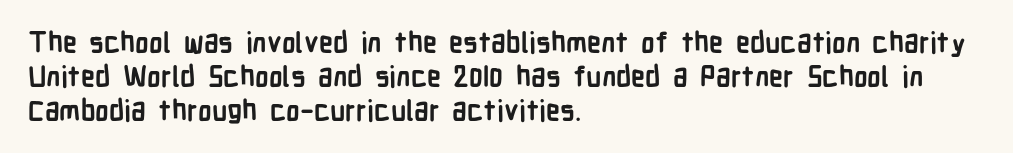
Q: Is the text bold? A: Yes.
Q: Is the text italic (slanted)? A: No, it is upright.
Q: Is the typeface a serif or a sans-serif typeface? A: Sans-serif.
Q: Is the text underlined? A: No.
Q: How is the paragraph aligned? A: Left-aligned.
Q: Is the spacing between letters normal or unusually wide? A: Normal.
Q: Width (condensed, normal, or wide)? A: Condensed.
Q: Stroke contrast? A: Low.
Q: x-height? A: Medium.
Q: Monospaced? A: No.
